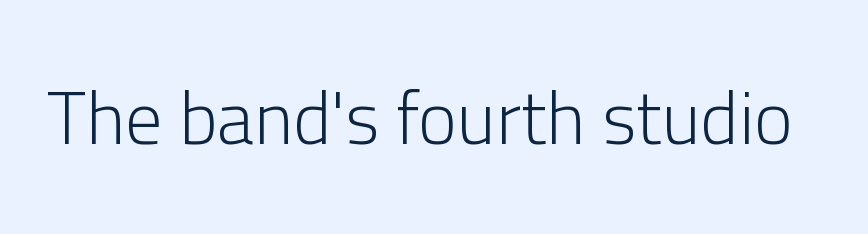
{"serif": "no", "italic": "no", "bold": "no", "weight": "light", "width": "normal", "stroke_contrast": "low", "x_height": "medium", "monospaced": "no", "underline": "no", "letter_spacing": "normal", "letter_spacing_em": 0.0, "glyph_px": 74}
